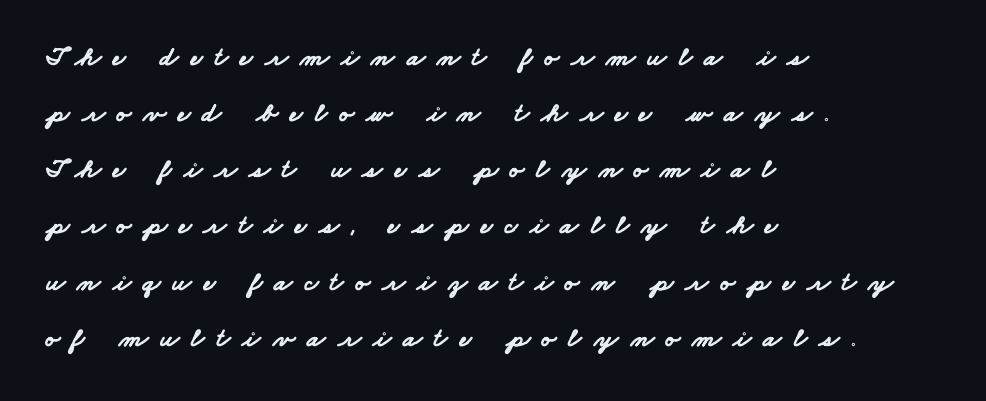
{"bold": "yes", "underline": "no", "align": "left", "line_spacing": "loose", "line_spacing_ratio": 2.08, "letter_spacing": "wide", "letter_spacing_em": 0.44, "glyph_px": 27}
